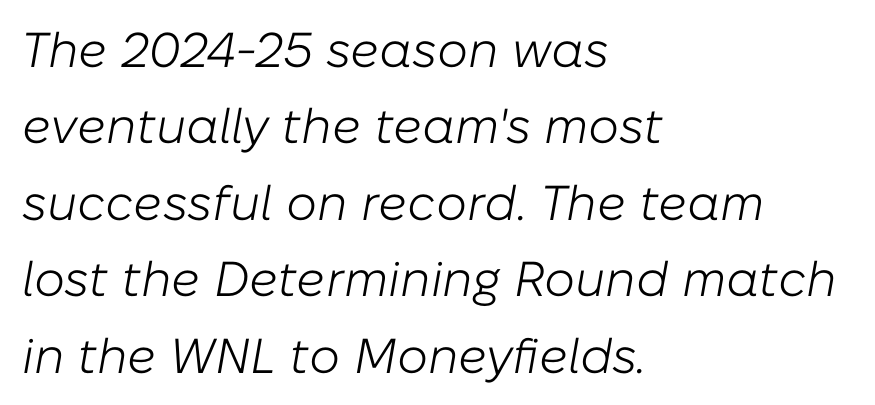
The rendering uses natural spacing where letterforms have individual widths. The space directly below the letters is spotless. The gaps between neighbouring characters are ordinary and unremarkable. The letters look calm and open, with moderate or lighter stems. The rows are spaced the way most documents space them. Quick note: italic.
